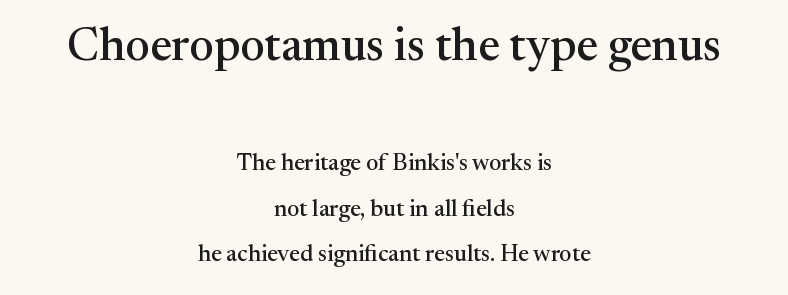
Beneath every word, the page is bare. The passage shown is typed in a proportional face where columns would drift. The tracking reads as untouched default to a designer's eye. Every stem runs plumb, perpendicular to the baseline. Does the type have serifs? Yes, each stem ends in a small foot. Between these two stacked blocks, the higher one wins on size.
